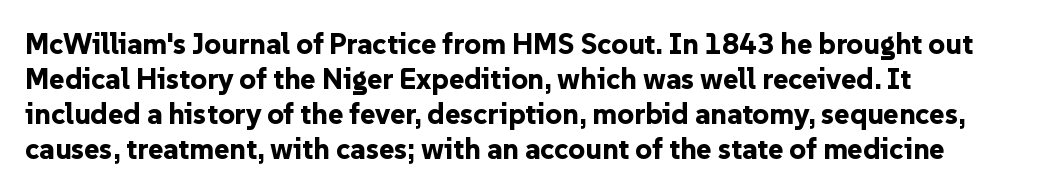
Q: Is the text bold? A: Yes.
Q: Is the text italic (slanted)? A: No, it is upright.
Q: Is the typeface a serif or a sans-serif typeface? A: Sans-serif.
Q: Is the text underlined? A: No.
Q: How is the paragraph aligned? A: Left-aligned.
Q: Is the spacing between letters normal or unusually wide? A: Normal.
Q: Width (condensed, normal, or wide)? A: Normal.
Q: Stroke contrast? A: Low.
Q: x-height? A: Medium.
Q: Monospaced? A: No.
